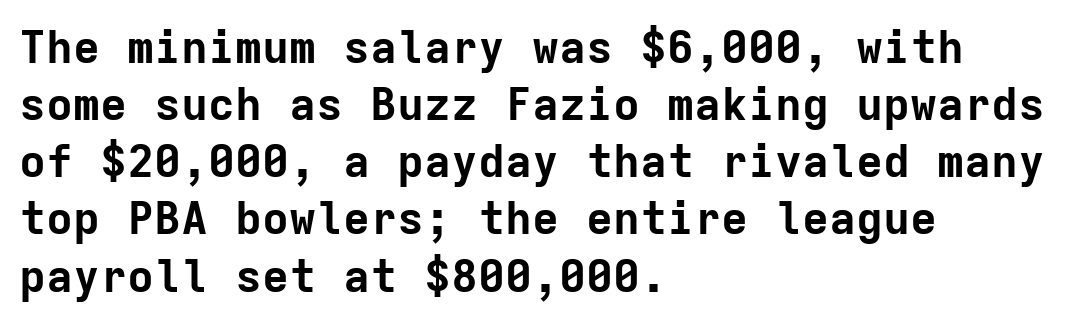
{"serif": "no", "italic": "no", "bold": "yes", "weight": "bold", "width": "normal", "stroke_contrast": "low", "x_height": "medium", "monospaced": "yes", "underline": "no", "align": "left", "line_spacing": "normal", "line_spacing_ratio": 1.27, "letter_spacing": "normal", "letter_spacing_em": 0.0, "glyph_px": 45}
